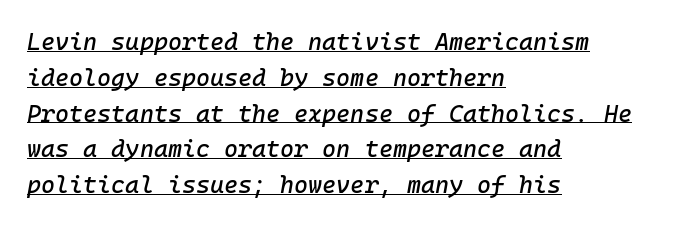
Q: Is the text italic (slanted)? A: Yes, it leans right by about 10 degrees.
Q: Is the text underlined? A: Yes.
Q: How is the paragraph aligned? A: Left-aligned.
Q: Is the spacing between letters normal or unusually wide? A: Normal.
Q: Is the spacing between lines tight, normal or loose? A: Normal.
